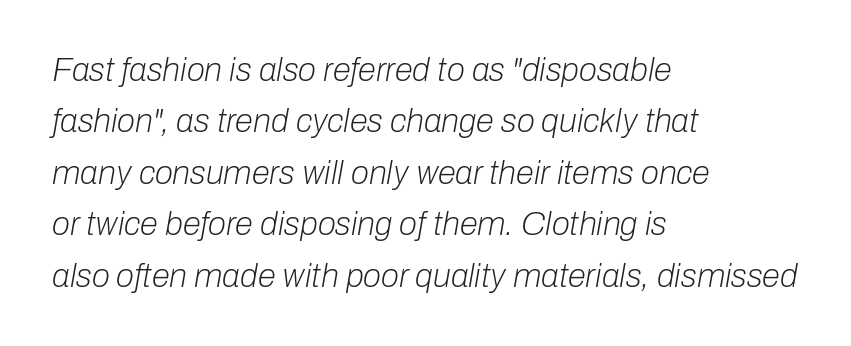
The image shows 33 px light type, italic (leaning right); set left-aligned, normal line spacing (1.56x), normal letter spacing, not underlined; low stroke contrast and a medium x-height.
